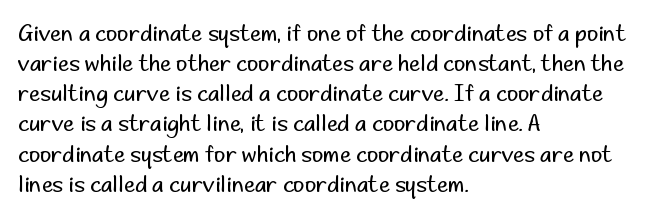
{"italic": "no", "bold": "no", "underline": "no", "align": "left", "line_spacing": "normal", "line_spacing_ratio": 1.37, "letter_spacing": "normal", "letter_spacing_em": 0.0, "glyph_px": 22}
